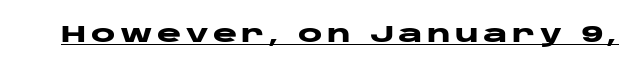
The image shows 23 px bold type, upright; set underlined.
